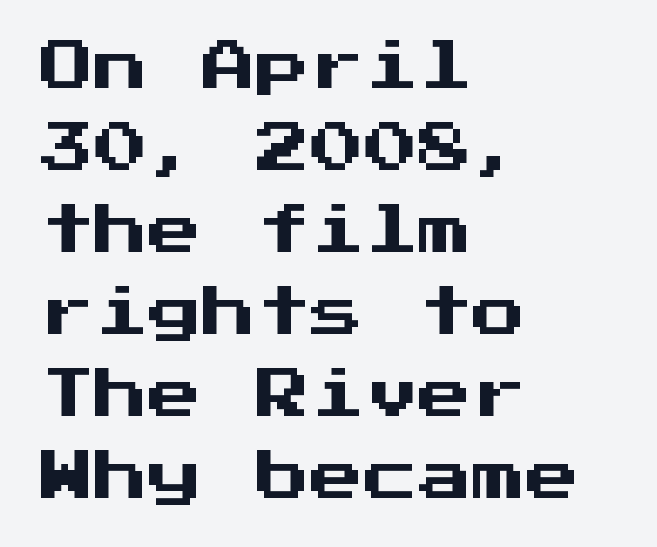
Q: Is the text italic (slanted)? A: No, it is upright.
Q: Is the typeface a serif or a sans-serif typeface? A: Sans-serif.
Q: Is the text underlined? A: No.
Q: How is the paragraph aligned? A: Left-aligned.
Q: Is the spacing between letters normal or unusually wide? A: Normal.
Q: Is the spacing between lines tight, normal or loose? A: Normal.
Q: Width (condensed, normal, or wide)? A: Normal.
Q: Stroke contrast? A: Medium.
Q: x-height? A: Medium.
Q: Monospaced? A: Yes.
